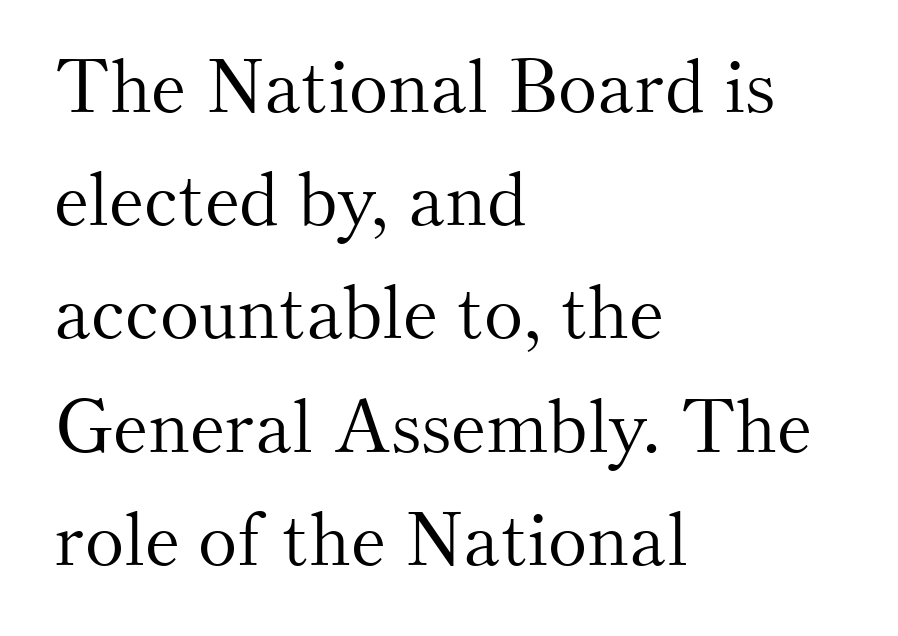
Q: Is the text bold? A: No.
Q: Is the text italic (slanted)? A: No, it is upright.
Q: Is the typeface a serif or a sans-serif typeface? A: Serif.
Q: Is the text underlined? A: No.
Q: How is the paragraph aligned? A: Left-aligned.
Q: Is the spacing between letters normal or unusually wide? A: Normal.
Q: Is the spacing between lines tight, normal or loose? A: Normal.
Q: Width (condensed, normal, or wide)? A: Normal.
Q: Stroke contrast? A: Medium.
Q: x-height? A: Small.
Q: Monospaced? A: No.
